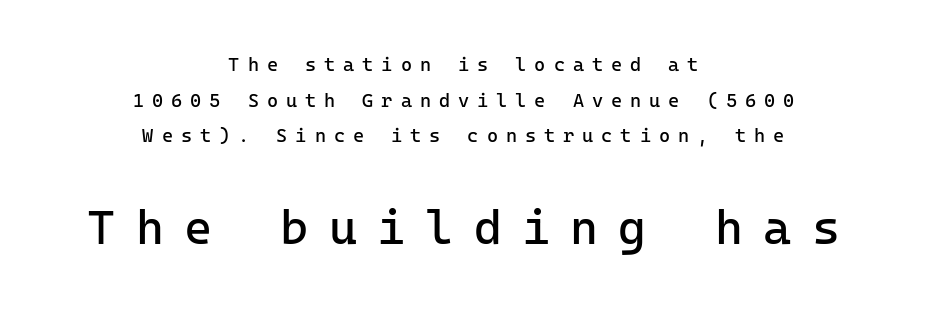
Posture: straight, roman, zero tilt. Nothing sits at the stroke ends, so this counts as sans-serif. The more generous point size was reserved for the lower chunk. Each word looks stretched out because of the extra space between its letters. A bare baseline throughout the passage. Fixed-width glyphs throughout — classic coding-font behaviour.
